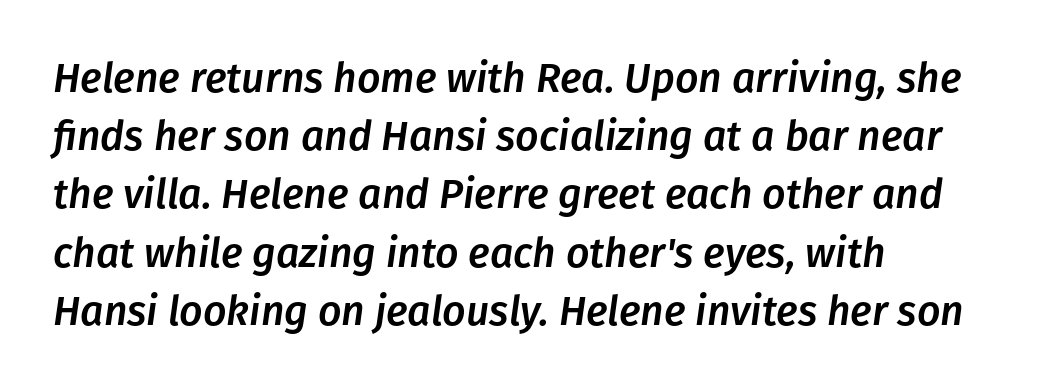
{"italic": "yes", "lean": "right", "slant_degrees": 8, "width": "normal", "stroke_contrast": "low", "x_height": "medium", "monospaced": "no", "underline": "no", "align": "left", "line_spacing": "normal", "line_spacing_ratio": 1.42, "letter_spacing": "normal", "letter_spacing_em": 0.0, "glyph_px": 41}
